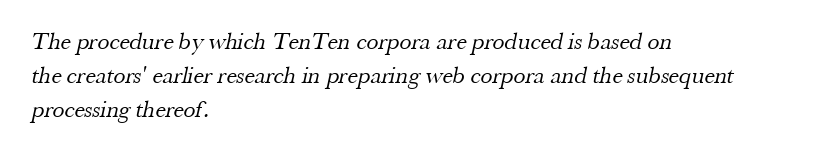
Q: Is the text bold? A: No.
Q: Is the text underlined? A: No.
Q: How is the paragraph aligned? A: Left-aligned.
Q: Is the spacing between letters normal or unusually wide? A: Normal.
Q: Is the spacing between lines tight, normal or loose? A: Normal.
